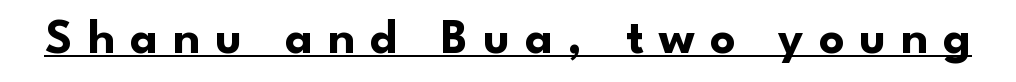
Every word sits above its own underline. Emphasis by weight is at full strength: bold. The face used here is proportionally spaced, like ordinary book or web type. Words appear elongated and porous because spacing is wide. Each letter's strokes conclude bluntly, with no projecting serifs.
